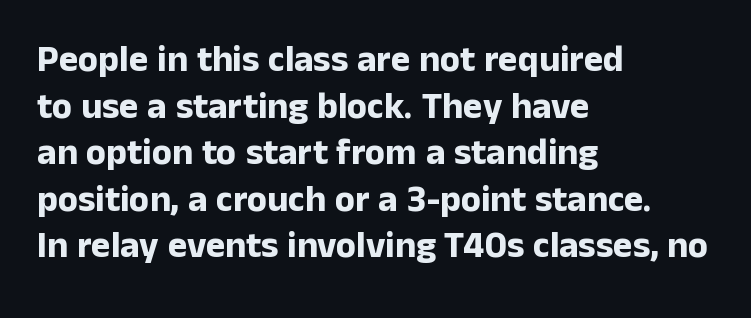
Q: Is the text bold? A: Yes.
Q: Is the text italic (slanted)? A: No, it is upright.
Q: Is the typeface a serif or a sans-serif typeface? A: Sans-serif.
Q: Is the text underlined? A: No.
Q: How is the paragraph aligned? A: Left-aligned.
Q: Is the spacing between letters normal or unusually wide? A: Normal.
Q: Is the spacing between lines tight, normal or loose? A: Normal.
Q: Width (condensed, normal, or wide)? A: Normal.
Q: Stroke contrast? A: Low.
Q: x-height? A: Medium.
Q: Monospaced? A: No.
